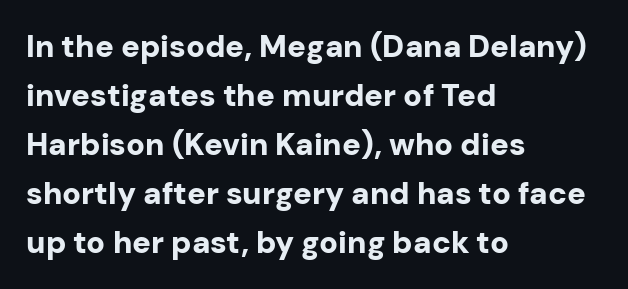
{"serif": "no", "italic": "no", "bold": "yes", "weight": "bold", "width": "normal", "stroke_contrast": "low", "x_height": "medium", "monospaced": "no", "underline": "no", "align": "left", "line_spacing": "normal", "line_spacing_ratio": 1.58, "letter_spacing": "normal", "letter_spacing_em": 0.0, "glyph_px": 31}
